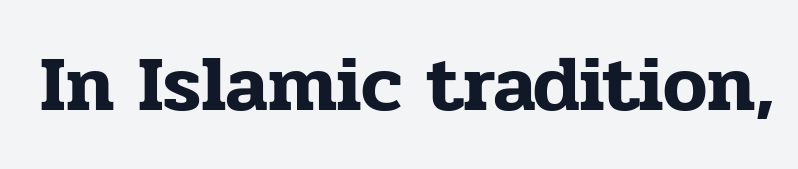
The image shows 79 px serif type, upright; set normal letter spacing, not underlined; low stroke contrast and a medium x-height.
